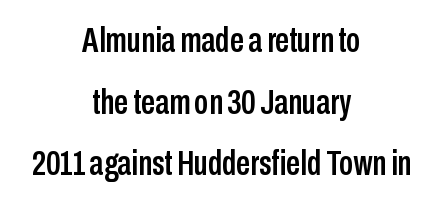
{"serif": "no", "italic": "no", "width": "condensed", "stroke_contrast": "low", "x_height": "medium", "monospaced": "no", "underline": "no", "align": "center", "line_spacing_ratio": 1.76, "letter_spacing": "normal", "letter_spacing_em": 0.0, "glyph_px": 35}
